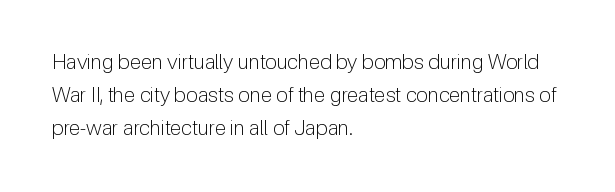
The image shows 21 px text type, upright; set left-aligned, normal line spacing (1.56x), normal letter spacing, not underlined.
